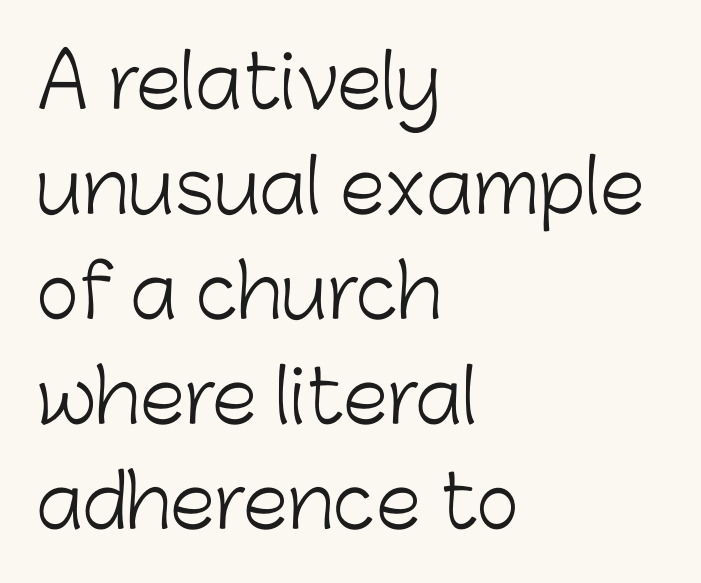
Q: Is the text bold? A: No.
Q: Is the text italic (slanted)? A: No, it is upright.
Q: Is the typeface a serif or a sans-serif typeface? A: Sans-serif.
Q: Is the text underlined? A: No.
Q: How is the paragraph aligned? A: Left-aligned.
Q: Is the spacing between letters normal or unusually wide? A: Normal.
Q: Is the spacing between lines tight, normal or loose? A: Normal.
Q: Width (condensed, normal, or wide)? A: Normal.
Q: Stroke contrast? A: Low.
Q: x-height? A: Medium.
Q: Monospaced? A: No.
